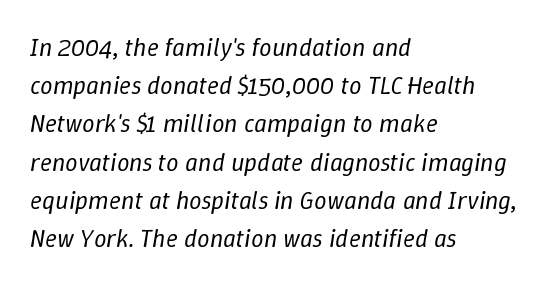
The image shows 25 px text type, italic (leaning right); set left-aligned, normal line spacing (1.53x), normal letter spacing, not underlined.
